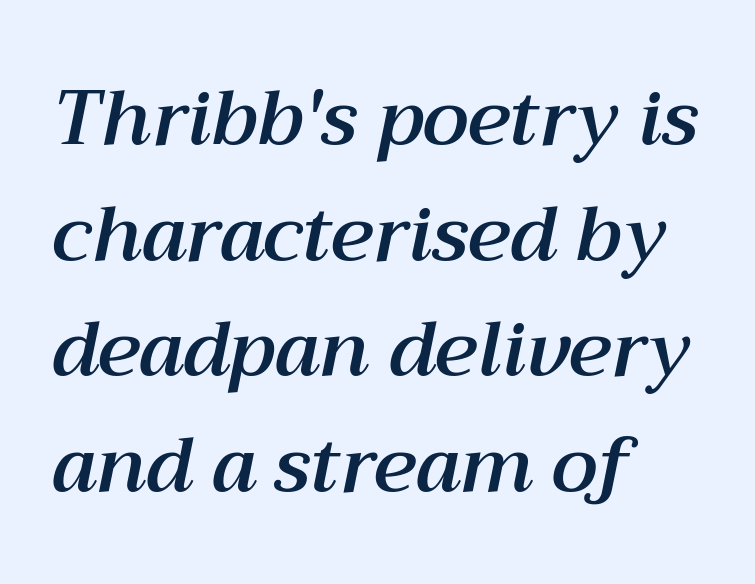
{"italic": "yes", "lean": "right", "slant_degrees": 12, "width": "normal", "stroke_contrast": "medium", "x_height": "medium", "monospaced": "no", "underline": "no", "align": "left", "line_spacing": "normal", "line_spacing_ratio": 1.52, "letter_spacing": "normal", "letter_spacing_em": 0.0, "glyph_px": 76}
